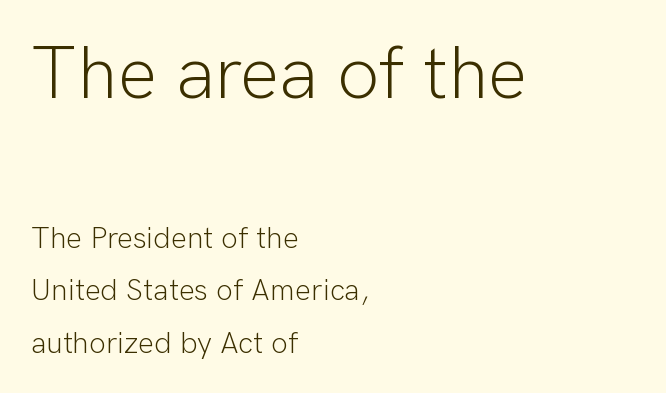
Q: Is the text bold? A: No.
Q: Is the text italic (slanted)? A: No, it is upright.
Q: Is the typeface a serif or a sans-serif typeface? A: Sans-serif.
Q: Is the text underlined? A: No.
Q: How is the paragraph aligned? A: Left-aligned.
Q: Is the spacing between letters normal or unusually wide? A: Normal.
Q: Which block of text is set in a larger size, the first (top) or the second (bottom)? A: The first (top) one.
Q: Width (condensed, normal, or wide)? A: Normal.
Q: Stroke contrast? A: Low.
Q: x-height? A: Medium.
Q: Monospaced? A: No.
